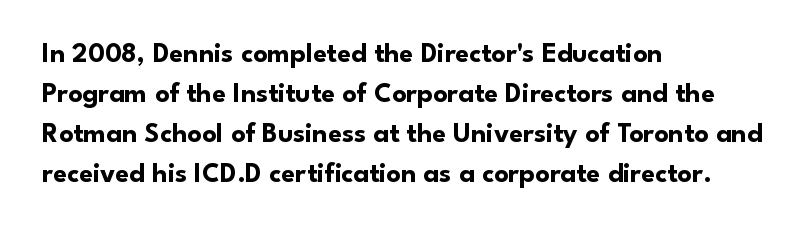
The image shows 28 px bold sans-serif type, upright; set left-aligned, normal line spacing (1.43x), normal letter spacing, not underlined; low stroke contrast and a small x-height.
